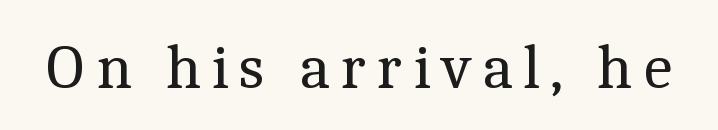
The image shows 63 px regular-weight serif type, upright; set not underlined; a medium x-height.
